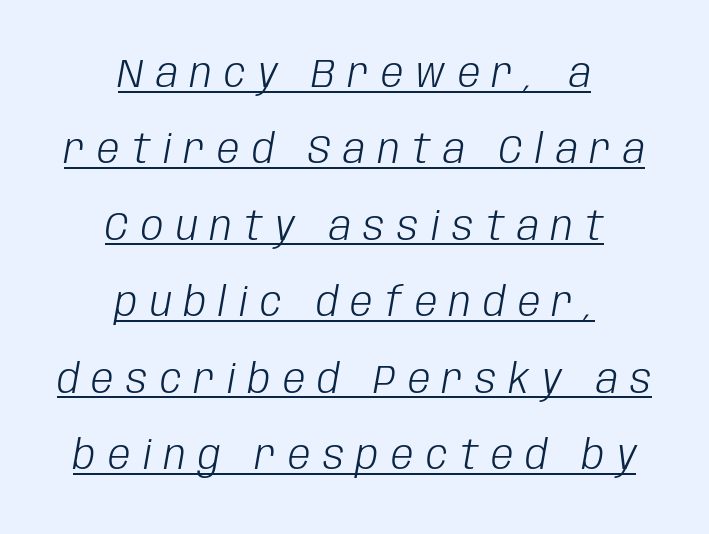
A baseline rule has been typeset under these characters. Tracking here is generous; glyphs stand well apart from one another. Italic: yes, the glyphs are oblique. The rendering uses natural spacing where letterforms have individual widths. Stroke thickness stays within the range of a standard reading face or lighter.
